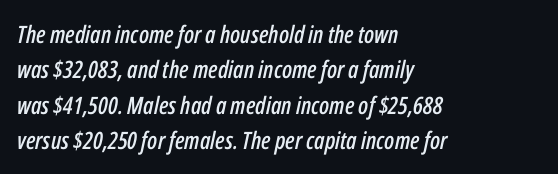
{"italic": "yes", "lean": "right", "slant_degrees": 12, "underline": "no", "align": "left", "line_spacing": "normal", "line_spacing_ratio": 1.47, "letter_spacing": "normal", "letter_spacing_em": 0.0, "glyph_px": 24}
